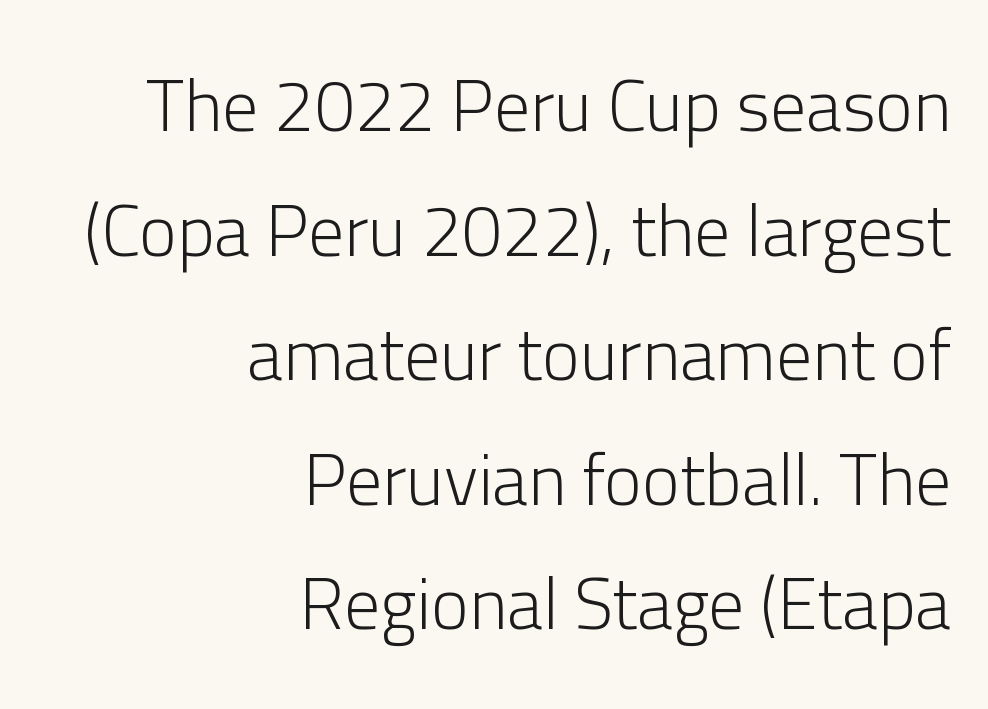
Q: Is the text bold? A: No.
Q: Is the text italic (slanted)? A: No, it is upright.
Q: Is the typeface a serif or a sans-serif typeface? A: Sans-serif.
Q: Is the text underlined? A: No.
Q: How is the paragraph aligned? A: Right-aligned.
Q: Is the spacing between letters normal or unusually wide? A: Normal.
Q: Width (condensed, normal, or wide)? A: Normal.
Q: Stroke contrast? A: Low.
Q: x-height? A: Medium.
Q: Monospaced? A: No.
